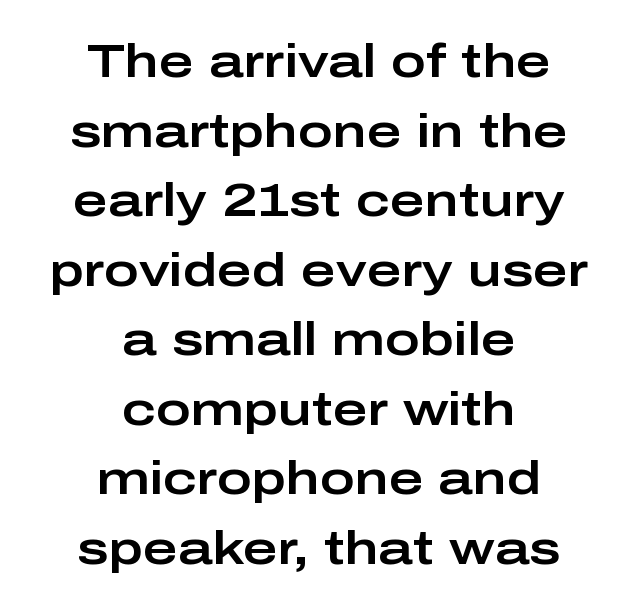
Q: Is the text italic (slanted)? A: No, it is upright.
Q: Is the typeface a serif or a sans-serif typeface? A: Sans-serif.
Q: Is the text underlined? A: No.
Q: How is the paragraph aligned? A: Centered.
Q: Is the spacing between letters normal or unusually wide? A: Normal.
Q: Is the spacing between lines tight, normal or loose? A: Normal.
Q: Width (condensed, normal, or wide)? A: Wide.
Q: Stroke contrast? A: Low.
Q: x-height? A: Medium.
Q: Monospaced? A: No.
